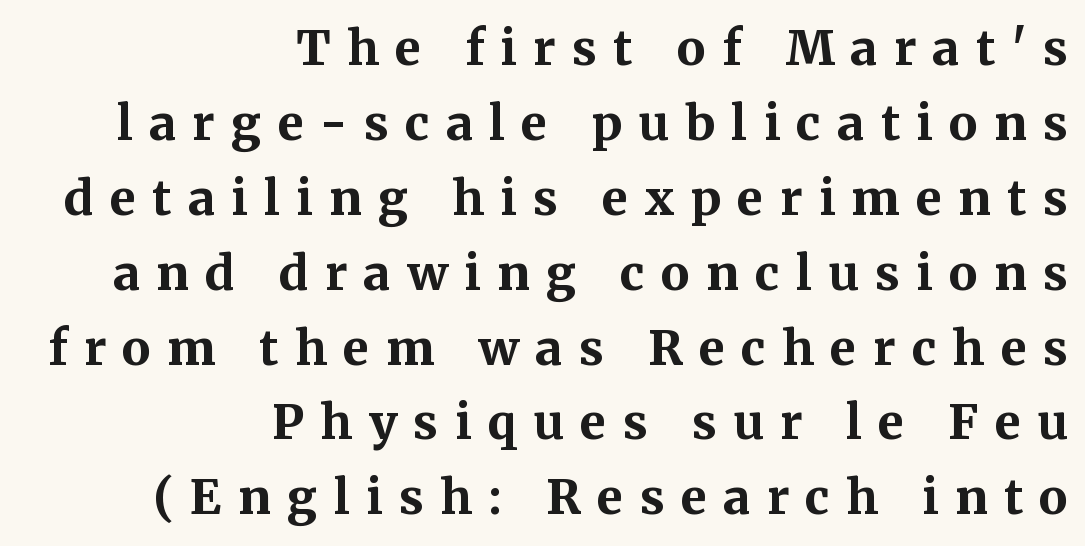
{"serif": "yes", "italic": "no", "bold": "yes", "weight": "bold", "width": "normal", "stroke_contrast": "medium", "x_height": "medium", "monospaced": "no", "underline": "no", "align": "right", "line_spacing": "normal", "line_spacing_ratio": 1.56, "letter_spacing": "wide", "letter_spacing_em": 0.34, "glyph_px": 48}
